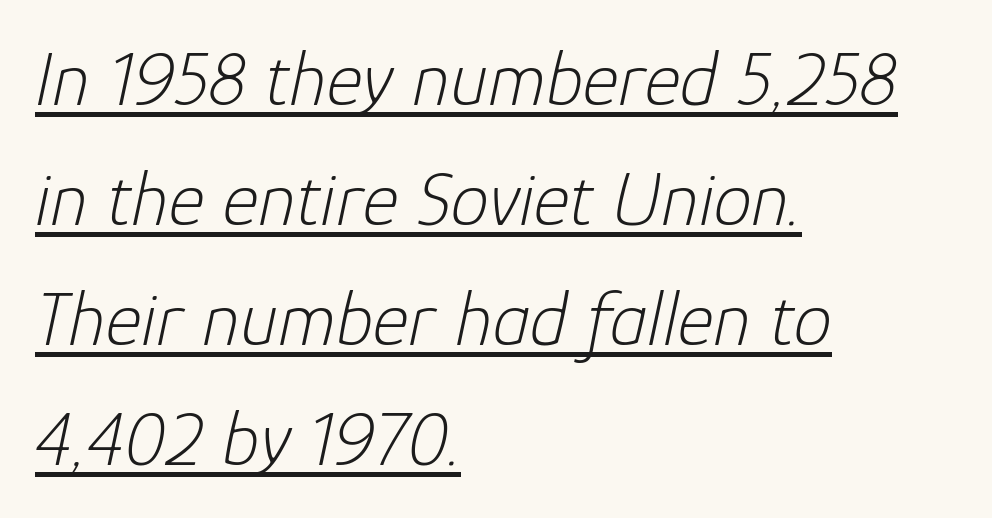
Q: Is the text bold? A: No.
Q: Is the text italic (slanted)? A: Yes, it leans right by about 12 degrees.
Q: Is the text underlined? A: Yes.
Q: How is the paragraph aligned? A: Left-aligned.
Q: Is the spacing between letters normal or unusually wide? A: Normal.
Q: Is the spacing between lines tight, normal or loose? A: Normal.
Q: Width (condensed, normal, or wide)? A: Normal.
Q: Stroke contrast? A: Low.
Q: x-height? A: Medium.
Q: Monospaced? A: No.
